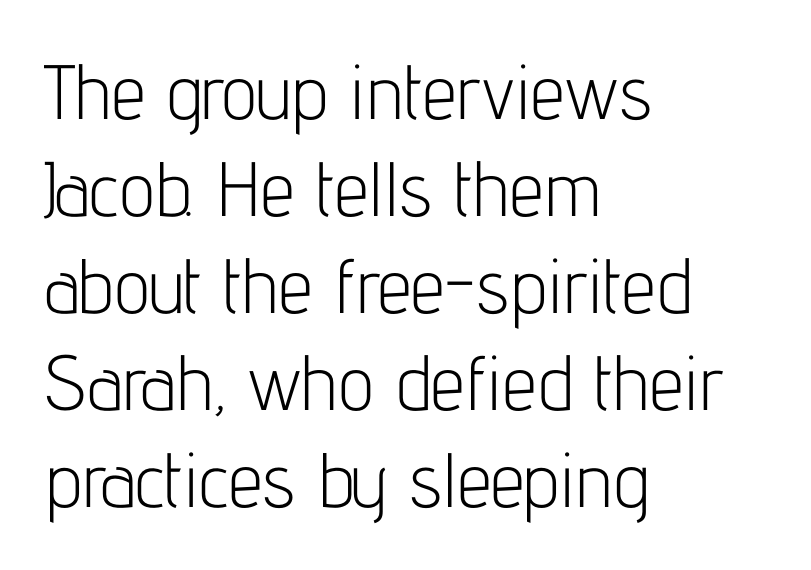
Stem width sits at or under what a default text font uses. Beneath every word, the page is bare. Think of a printed novel: that variable character pitch is what you see here. Each line starts at the same left margin while the right side varies. Nope, not italic — everything's standing straight. The letters sit at their default tracking, neither squeezed nor spread.
